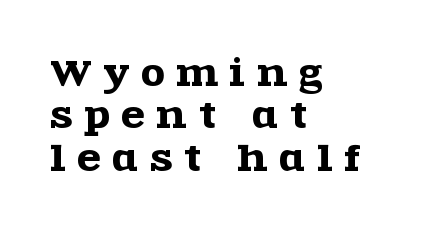
{"serif": "yes", "italic": "no", "width": "wide", "x_height": "large", "monospaced": "no", "underline": "no", "align": "left", "line_spacing": "normal", "line_spacing_ratio": 1.25, "letter_spacing": "wide", "letter_spacing_em": 0.36, "glyph_px": 34}
